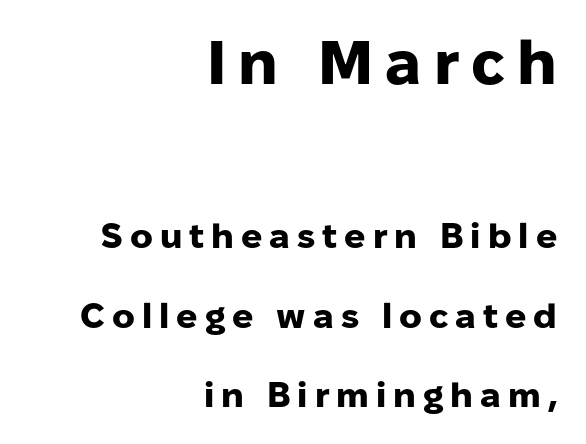
{"serif": "no", "italic": "no", "bold": "yes", "weight": "heavy", "width": "normal", "stroke_contrast": "low", "x_height": "medium", "monospaced": "no", "underline": "no", "align": "right", "line_spacing": "loose", "line_spacing_ratio": 2.27, "letter_spacing": "wide", "letter_spacing_em": 0.2, "larger_block": "first", "size_ratio": 1.74, "glyph_px": 61}
